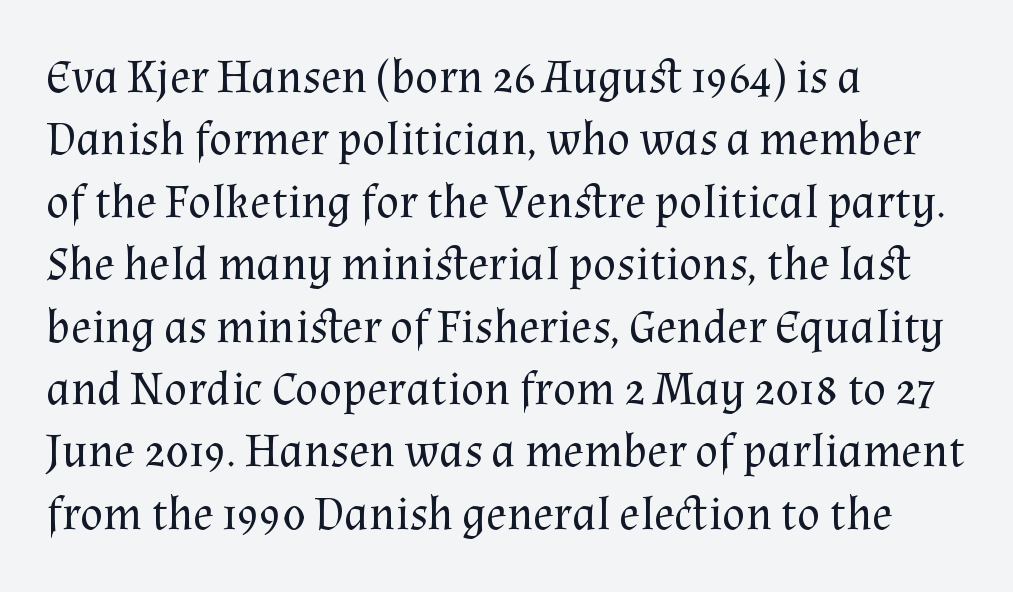
Is the block centered? No — it sits flush against the left margin. Vertical stems look standard width or narrower in stroke. The foot of each line stays bare and open. Every character sits straight up, as roman type does.
